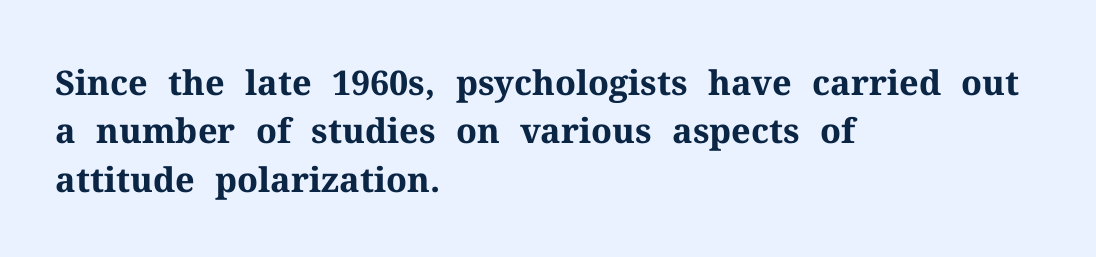
The image shows 34 px bold serif type, upright; set left-aligned, normal line spacing (1.42x), normal letter spacing, not underlined; medium stroke contrast and a medium x-height.
